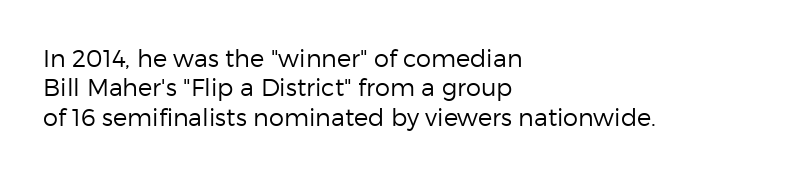
Q: Is the text bold? A: No.
Q: Is the text italic (slanted)? A: No, it is upright.
Q: Is the text underlined? A: No.
Q: How is the paragraph aligned? A: Left-aligned.
Q: Is the spacing between letters normal or unusually wide? A: Normal.
